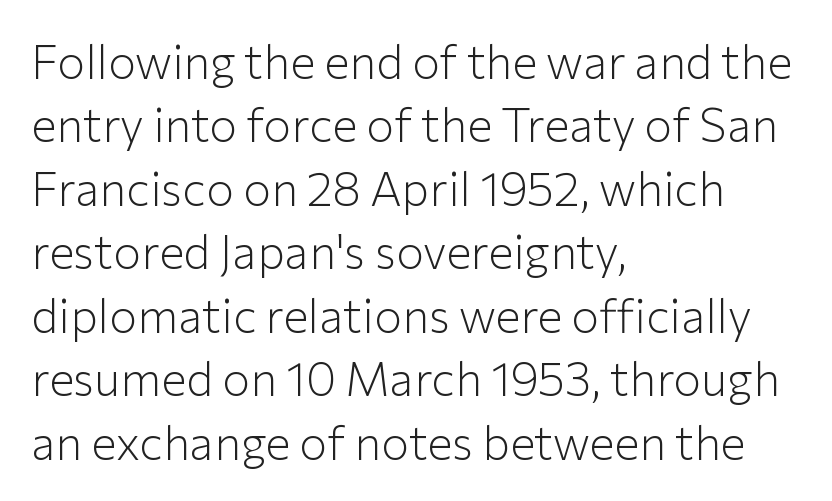
Q: Is the text bold? A: No.
Q: Is the text italic (slanted)? A: No, it is upright.
Q: Is the typeface a serif or a sans-serif typeface? A: Sans-serif.
Q: Is the text underlined? A: No.
Q: How is the paragraph aligned? A: Left-aligned.
Q: Is the spacing between letters normal or unusually wide? A: Normal.
Q: Is the spacing between lines tight, normal or loose? A: Normal.
Q: Width (condensed, normal, or wide)? A: Normal.
Q: Stroke contrast? A: Low.
Q: x-height? A: Medium.
Q: Monospaced? A: No.
